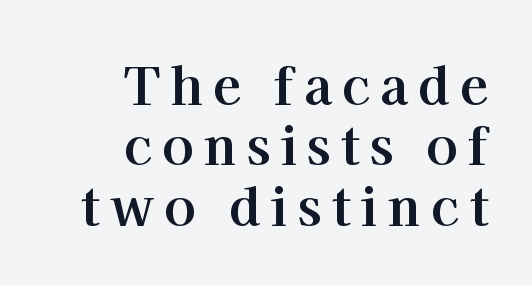
The font family rendered here belongs to the serif group. A student would call this right alignment; a typographer would say flush right, rag left. Does the lettering tilt? It doesn't — this is upright. Every letter is thick-stroked: bold, no question. Looks like regular typesetting: each glyph gets only the width it needs. Unmarked baselines from the first word to the last.
